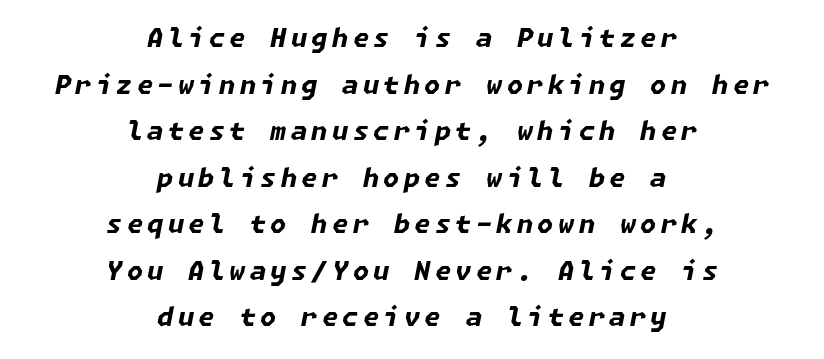
{"italic": "yes", "lean": "right", "slant_degrees": 11, "bold": "yes", "underline": "no", "align": "center", "line_spacing_ratio": 1.79, "glyph_px": 26}
